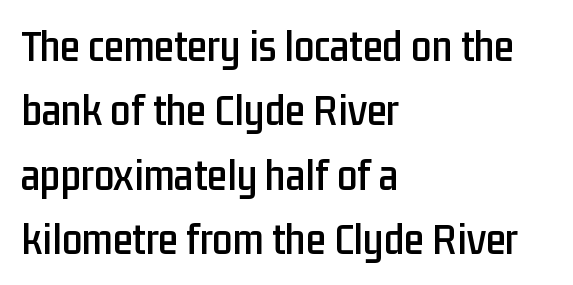
The image shows 45 px condensed sans-serif type, upright; set left-aligned, normal line spacing (1.43x), normal letter spacing, not underlined; low stroke contrast and a medium x-height.
